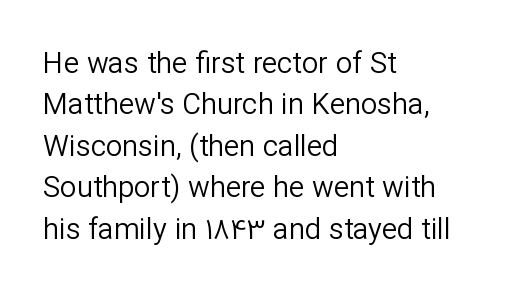
{"serif": "no", "italic": "no", "bold": "no", "weight": "regular", "width": "normal", "stroke_contrast": "low", "x_height": "medium", "monospaced": "no", "underline": "no", "align": "left", "line_spacing": "normal", "line_spacing_ratio": 1.43, "letter_spacing": "normal", "letter_spacing_em": 0.0, "glyph_px": 29}
